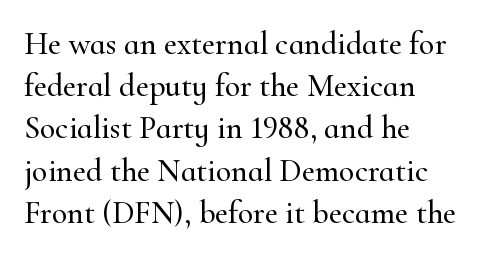
Q: Is the text italic (slanted)? A: No, it is upright.
Q: Is the typeface a serif or a sans-serif typeface? A: Serif.
Q: Is the text underlined? A: No.
Q: How is the paragraph aligned? A: Left-aligned.
Q: Is the spacing between letters normal or unusually wide? A: Normal.
Q: Is the spacing between lines tight, normal or loose? A: Normal.
Q: Width (condensed, normal, or wide)? A: Normal.
Q: Stroke contrast? A: High.
Q: x-height? A: Small.
Q: Monospaced? A: No.
